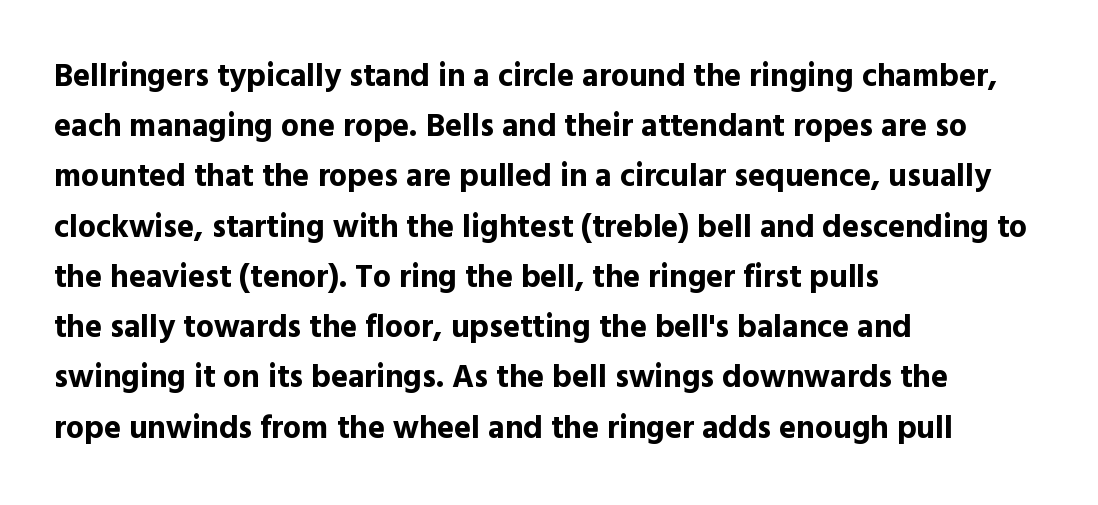
The image shows 32 px bold sans-serif type, upright; set left-aligned, normal line spacing (1.57x), normal letter spacing, not underlined; a medium x-height.
